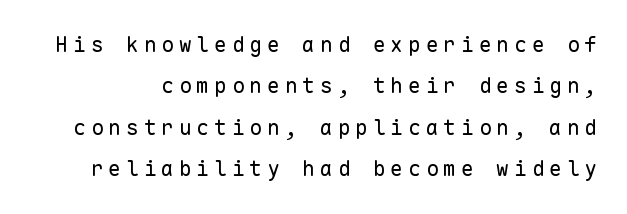
Q: Is the text bold? A: No.
Q: Is the text italic (slanted)? A: No, it is upright.
Q: Is the text underlined? A: No.
Q: Is the spacing between letters normal or unusually wide? A: Unusually wide.
Q: Is the spacing between lines tight, normal or loose? A: Loose.
